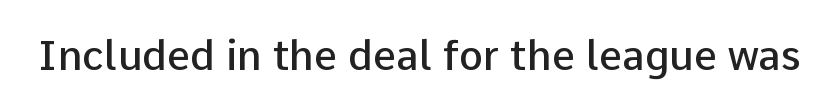
{"serif": "no", "italic": "no", "bold": "semi", "weight": "semibold", "width": "normal", "stroke_contrast": "low", "x_height": "medium", "monospaced": "no", "underline": "no", "letter_spacing": "normal", "letter_spacing_em": 0.0, "glyph_px": 41}
